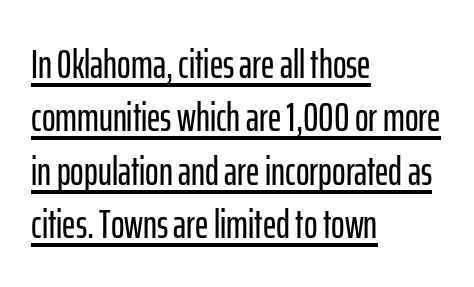
Q: Is the text italic (slanted)? A: No, it is upright.
Q: Is the typeface a serif or a sans-serif typeface? A: Sans-serif.
Q: Is the text underlined? A: Yes.
Q: How is the paragraph aligned? A: Left-aligned.
Q: Is the spacing between letters normal or unusually wide? A: Normal.
Q: Is the spacing between lines tight, normal or loose? A: Normal.
Q: Width (condensed, normal, or wide)? A: Condensed.
Q: Stroke contrast? A: Low.
Q: x-height? A: Medium.
Q: Monospaced? A: No.
